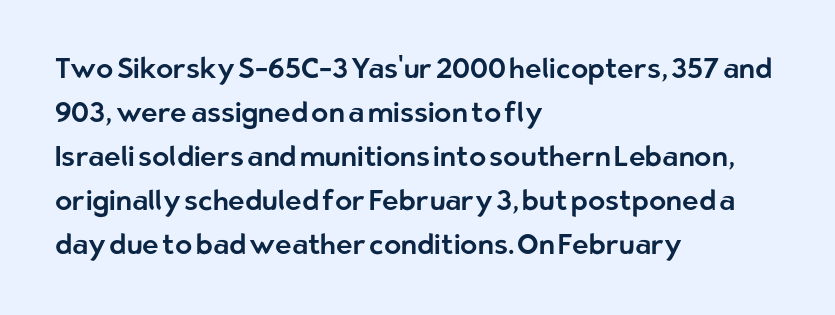
{"serif": "no", "italic": "no", "width": "normal", "stroke_contrast": "low", "x_height": "medium", "monospaced": "no", "underline": "no", "align": "left", "line_spacing": "normal", "line_spacing_ratio": 1.57, "letter_spacing": "normal", "letter_spacing_em": 0.0, "glyph_px": 28}
